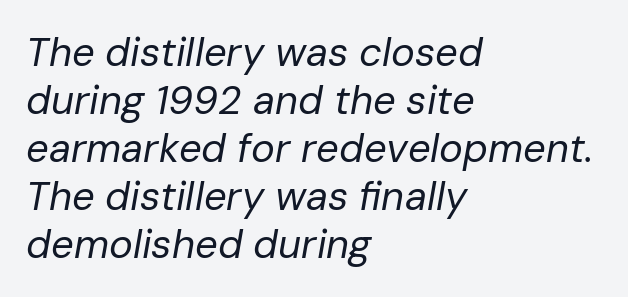
The image shows 40 px regular-weight type, italic (leaning right); set left-aligned, line spacing 1.2x, normal letter spacing, not underlined; low stroke contrast and a medium x-height.
